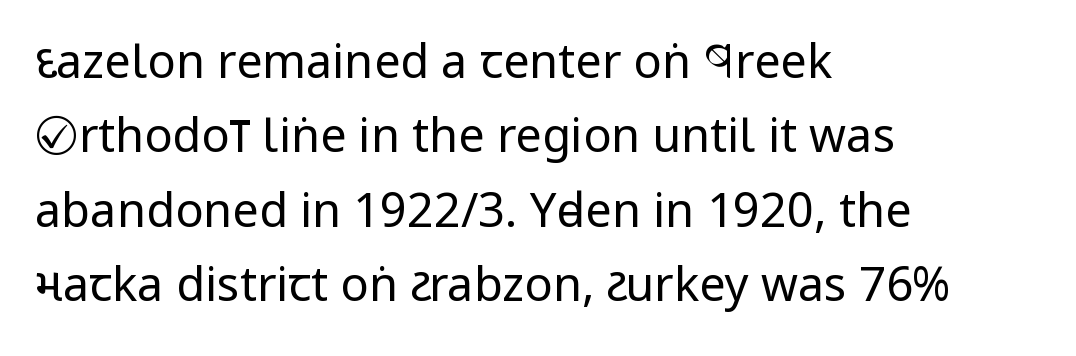
{"serif": "no", "italic": "no", "bold": "no", "weight": "regular", "width": "condensed", "stroke_contrast": "low", "x_height": "large", "monospaced": "no", "underline": "no", "align": "left", "line_spacing": "normal", "line_spacing_ratio": 1.58, "letter_spacing": "normal", "letter_spacing_em": 0.0, "glyph_px": 47}
